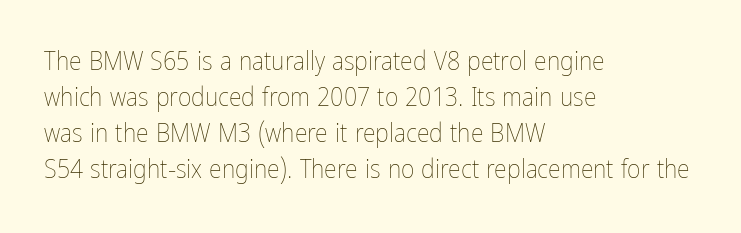
Teacher's note: observe the even left margin — that is flush-left alignment. Students, note that the glyphs here touch the page at normal intervals. Do the letters lean? They stand straight. Descenders hang freely into open space. Stem width sits at or under what a default text font uses.
